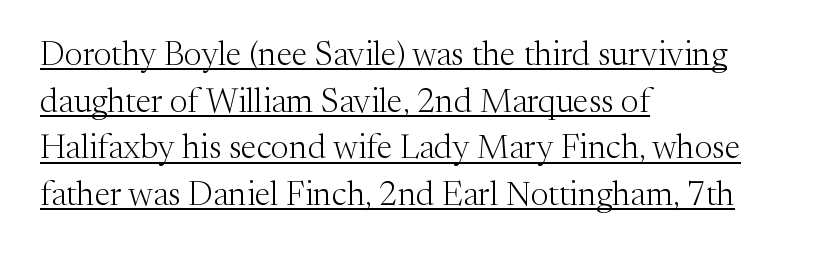
{"serif": "yes", "italic": "no", "bold": "no", "weight": "light", "width": "normal", "stroke_contrast": "medium", "x_height": "medium", "monospaced": "no", "underline": "yes", "align": "left", "line_spacing": "normal", "line_spacing_ratio": 1.37, "letter_spacing": "normal", "letter_spacing_em": 0.0, "glyph_px": 34}
